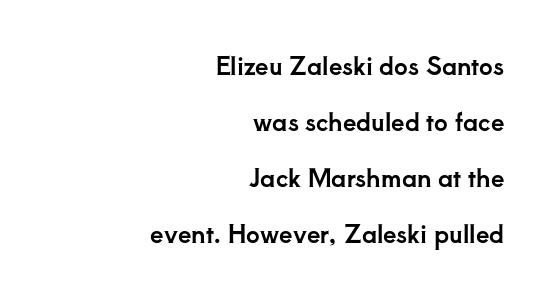
{"italic": "no", "underline": "no", "align": "right", "line_spacing": "loose", "line_spacing_ratio": 2.33, "letter_spacing": "normal", "letter_spacing_em": 0.0, "glyph_px": 24}
